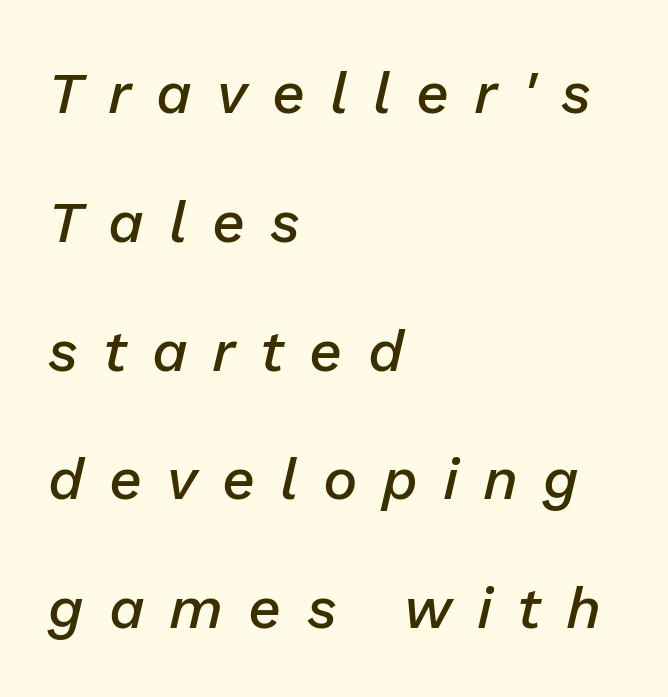
The image shows 58 px semibold type, italic (leaning right); set left-aligned, loose line spacing (2.22x), unusually wide letter spacing (+0.43 em), not underlined; low stroke contrast and a medium x-height.
